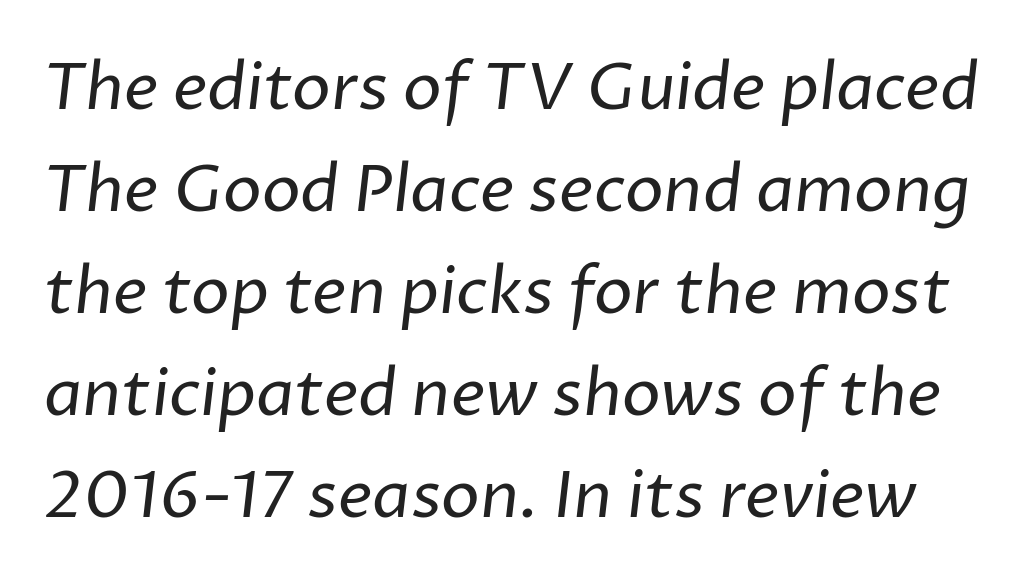
Underline: absent. Standard letterfit; no display-style spreading of the glyphs. Successive baselines arrive at the customary interval. The rendering shows plain stroke endings on the letterforms — a sans-serif design. Weight: not bold — regular or lighter.
